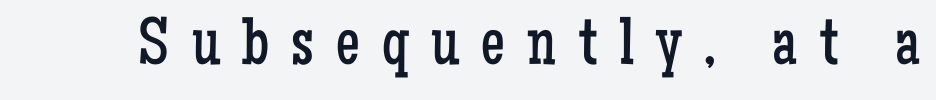
The image shows 67 px regular-weight, condensed serif type, upright; set unusually wide letter spacing (+0.33 em), not underlined; low stroke contrast and a medium x-height.
